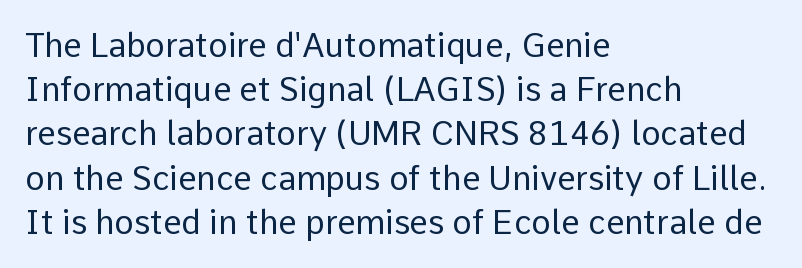
The image shows 33 px regular-weight sans-serif type, upright; set left-aligned, normal line spacing (1.34x), normal letter spacing, not underlined; low stroke contrast and a medium x-height.
